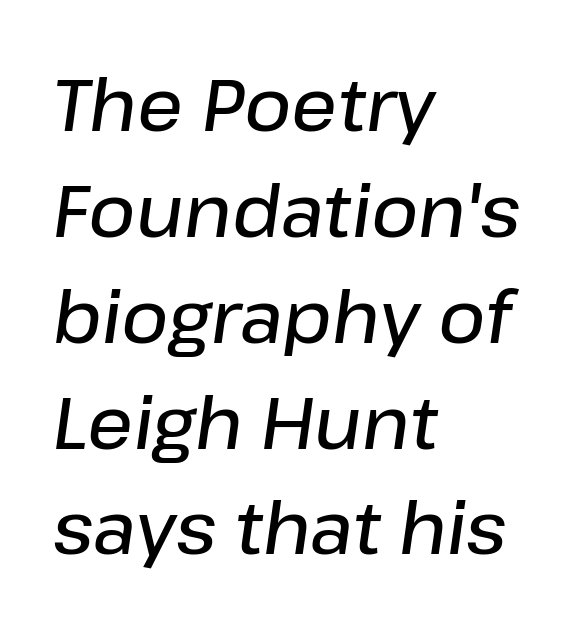
Compared with an ordinary text face, these strokes are moderately heavier — a semibold. Is there much room between lines? A standard amount, neither cramped nor airy. The string is rendered with underlining switched off. Looking at the ascenders, they clearly lean.
